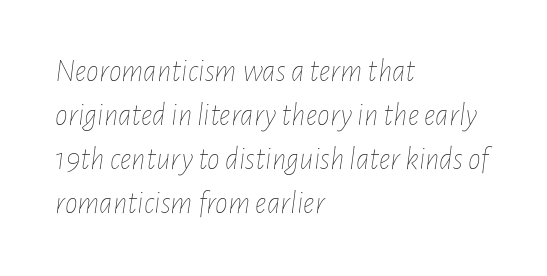
Honestly, there is no underline to notice here at all. The rendering applies a slant to the glyphs. This sample uses plain, unmodified letter spacing. Which margin do the lines hug? The left one — the right edge is uneven.
